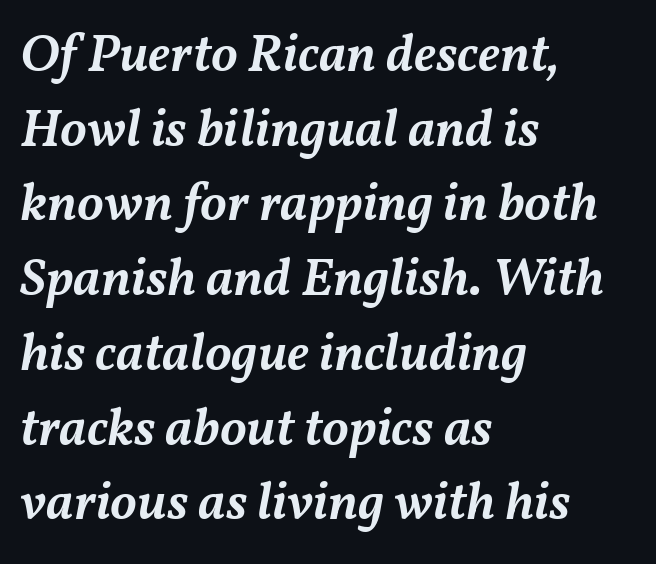
Type without underlining. The face used here is proportionally spaced, like ordinary book or web type. Which margin do the lines hug? The left one — the right edge is uneven. The type is set solid horizontally, with unmodified tracking.
